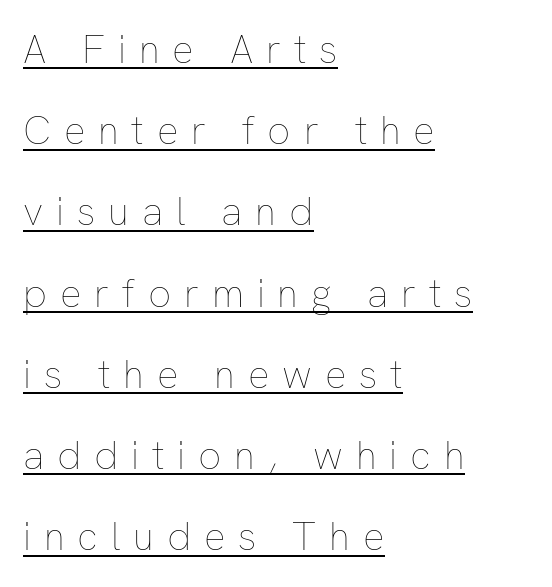
{"italic": "no", "bold": "no", "weight": "thin", "width": "normal", "stroke_contrast": "low", "x_height": "medium", "monospaced": "no", "underline": "yes", "align": "left", "line_spacing": "loose", "line_spacing_ratio": 2.03, "letter_spacing": "wide", "letter_spacing_em": 0.32, "glyph_px": 40}
